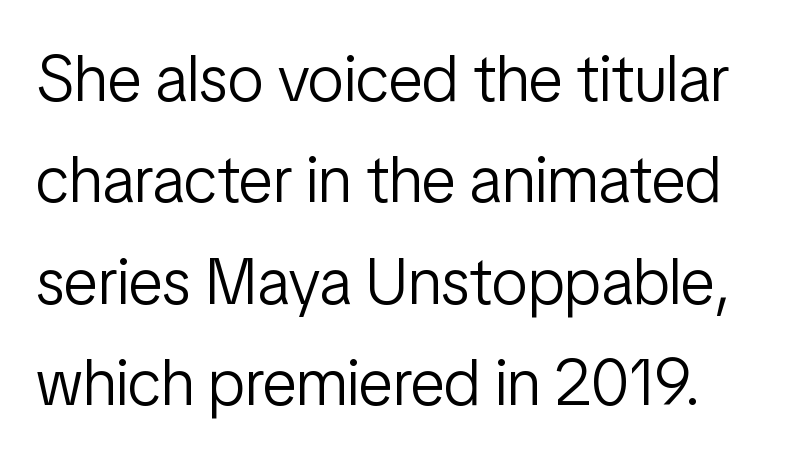
{"serif": "no", "italic": "no", "bold": "no", "weight": "light", "width": "condensed", "stroke_contrast": "low", "x_height": "medium", "monospaced": "no", "underline": "no", "line_spacing": "normal", "line_spacing_ratio": 1.56, "letter_spacing": "normal", "letter_spacing_em": 0.0, "glyph_px": 65}
